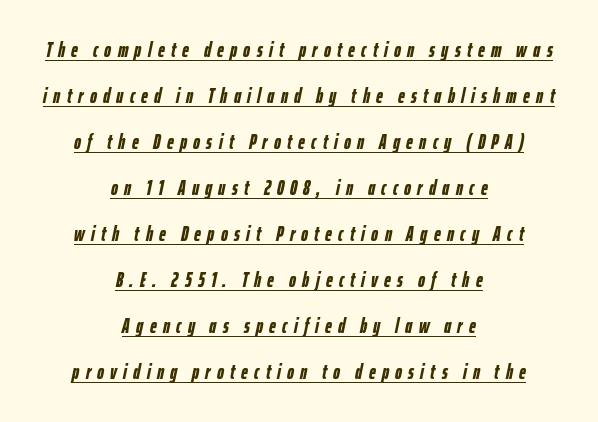
The image shows 21 px bold type, italic (leaning right); set centered, loose line spacing (2.19x), unusually wide letter spacing (+0.3 em), underlined.
